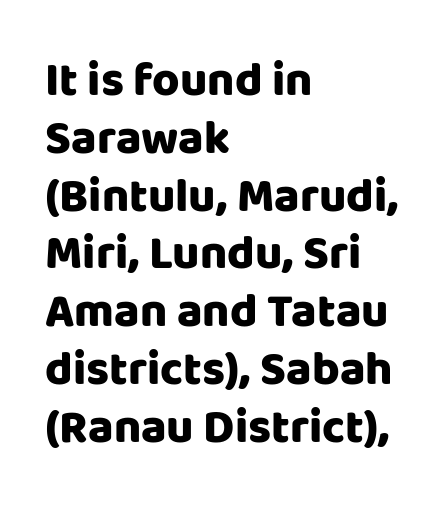
No feet cap the strokes, marking this as sans-serif type. Look at the tracking — it's just the regular setting, nothing added. Strokes here are thick enough to call this a true bold. Decoration check: the copy has no underline.
